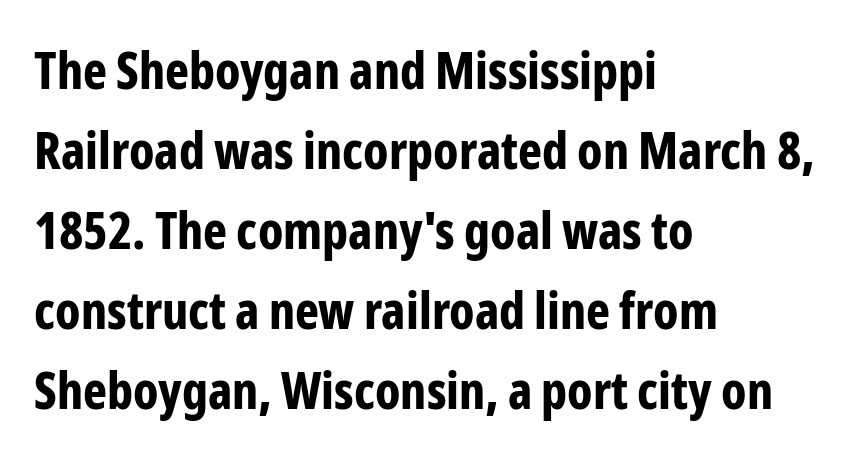
{"serif": "no", "italic": "no", "bold": "yes", "weight": "bold", "width": "condensed", "stroke_contrast": "low", "x_height": "medium", "monospaced": "no", "underline": "no", "align": "left", "line_spacing": "normal", "line_spacing_ratio": 1.57, "letter_spacing": "normal", "letter_spacing_em": 0.0, "glyph_px": 51}
